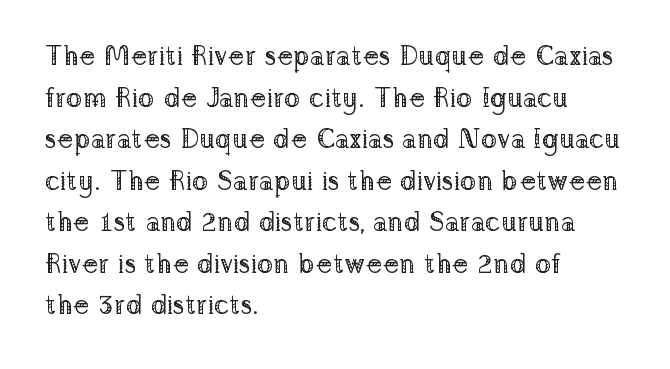
The image shows 27 px text type, upright; set left-aligned, normal line spacing (1.54x), normal letter spacing, not underlined.
